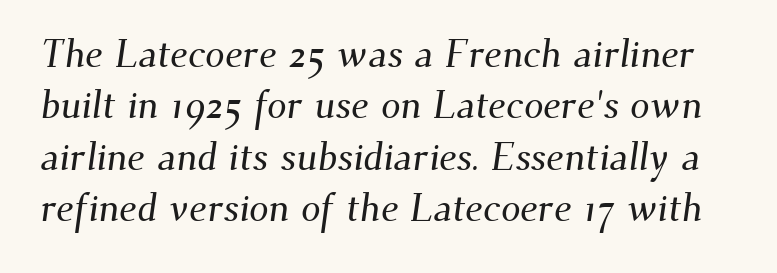
Type without underlining. Letter spacing: default. A typesetter would call this proportional, since set widths differ per character. The vertical gap from one line to the next is medium.
